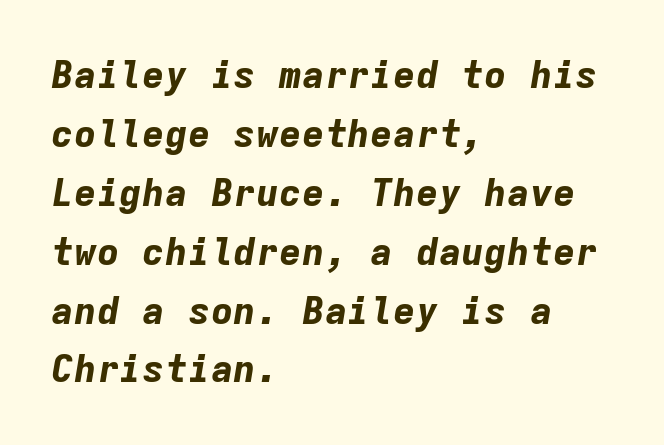
{"italic": "yes", "lean": "right", "slant_degrees": 9, "bold": "yes", "weight": "bold", "width": "normal", "stroke_contrast": "low", "x_height": "medium", "monospaced": "yes", "underline": "no", "align": "left", "line_spacing": "normal", "line_spacing_ratio": 1.55, "letter_spacing": "normal", "letter_spacing_em": 0.0, "glyph_px": 38}
